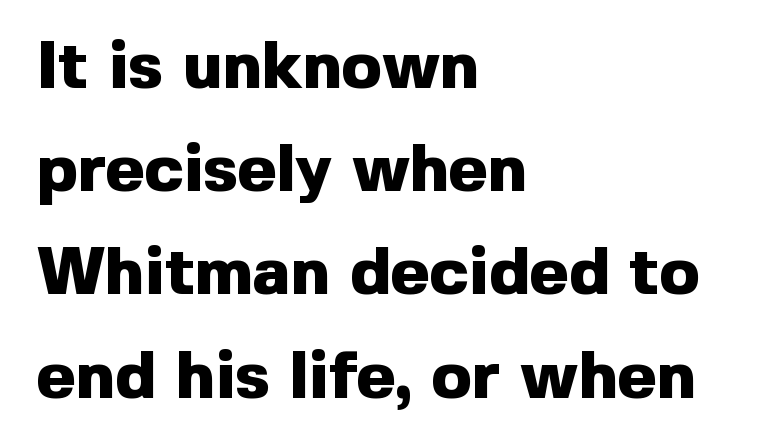
{"serif": "no", "italic": "no", "bold": "yes", "weight": "heavy", "width": "normal", "x_height": "medium", "monospaced": "no", "underline": "no", "align": "left", "line_spacing": "normal", "line_spacing_ratio": 1.54, "letter_spacing": "normal", "letter_spacing_em": 0.0, "glyph_px": 67}
